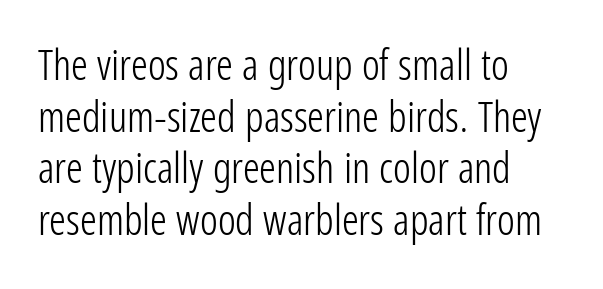
The image shows 42 px light, condensed sans-serif type, upright; set left-aligned, line spacing 1.23x, normal letter spacing, not underlined; low stroke contrast and a medium x-height.
